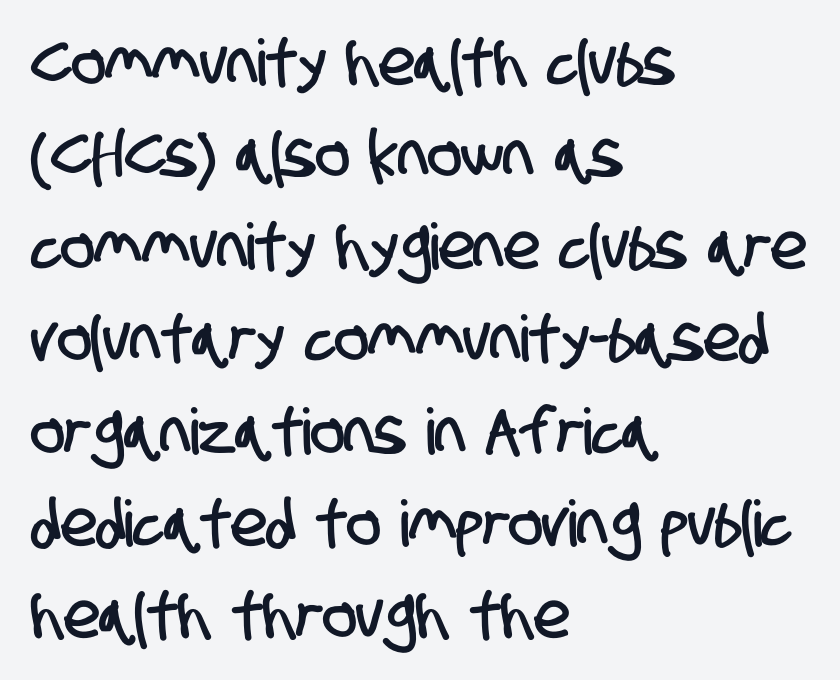
Q: Is the typeface a serif or a sans-serif typeface? A: Sans-serif.
Q: Is the text underlined? A: No.
Q: How is the paragraph aligned? A: Left-aligned.
Q: Is the spacing between letters normal or unusually wide? A: Normal.
Q: Is the spacing between lines tight, normal or loose? A: Normal.
Q: Width (condensed, normal, or wide)? A: Condensed.
Q: Stroke contrast? A: Low.
Q: x-height? A: Large.
Q: Monospaced? A: No.
